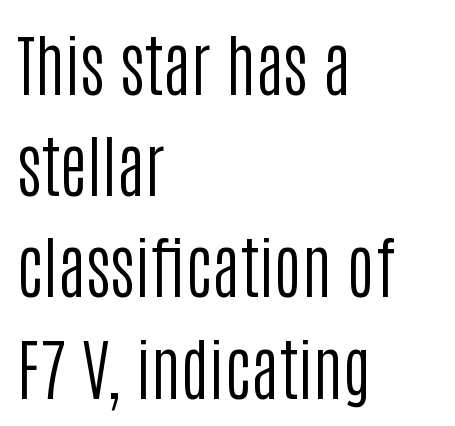
The image shows 67 px regular-weight, condensed sans-serif type, upright; set left-aligned, normal line spacing (1.51x), normal letter spacing, not underlined; low stroke contrast and a large x-height.
